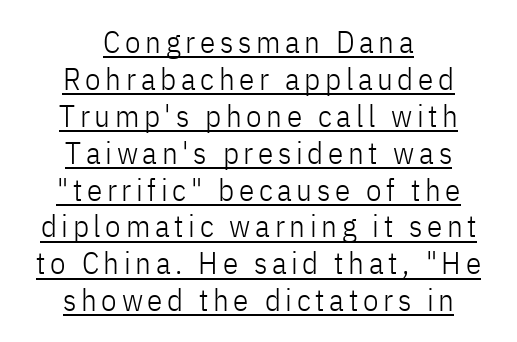
{"serif": "no", "italic": "no", "bold": "no", "weight": "light", "width": "condensed", "stroke_contrast": "low", "x_height": "medium", "monospaced": "no", "underline": "yes", "align": "center", "line_spacing_ratio": 1.19, "glyph_px": 31}
